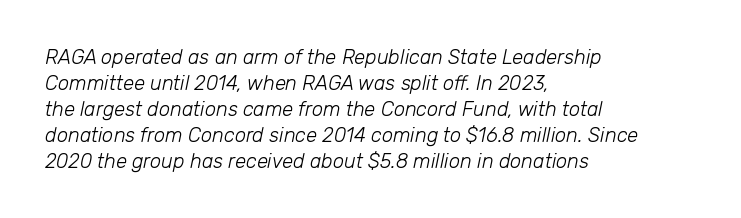
{"italic": "yes", "lean": "right", "slant_degrees": 12, "bold": "no", "underline": "no", "align": "left", "line_spacing": "normal", "line_spacing_ratio": 1.3, "letter_spacing": "normal", "letter_spacing_em": 0.0, "glyph_px": 20}
